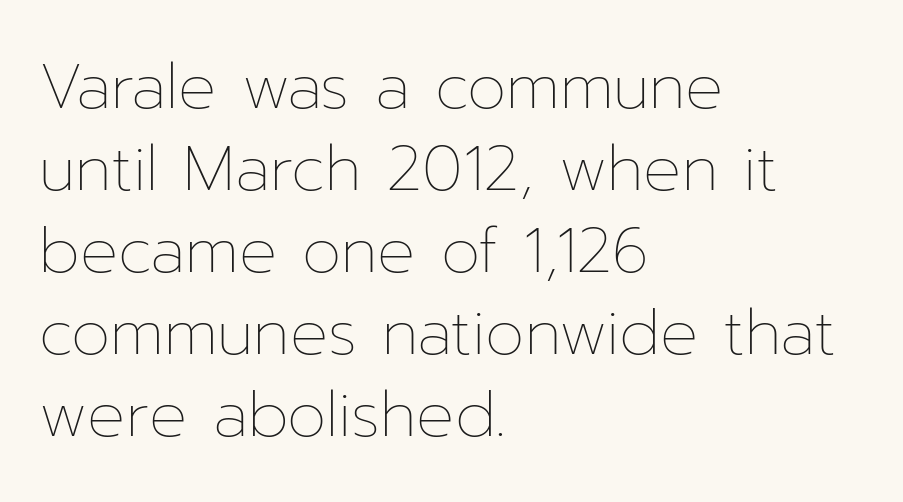
Q: Is the text bold? A: No.
Q: Is the text italic (slanted)? A: No, it is upright.
Q: Is the text underlined? A: No.
Q: How is the paragraph aligned? A: Left-aligned.
Q: Is the spacing between letters normal or unusually wide? A: Normal.
Q: Is the spacing between lines tight, normal or loose? A: Normal.
Q: Width (condensed, normal, or wide)? A: Normal.
Q: Stroke contrast? A: Low.
Q: x-height? A: Medium.
Q: Monospaced? A: No.
